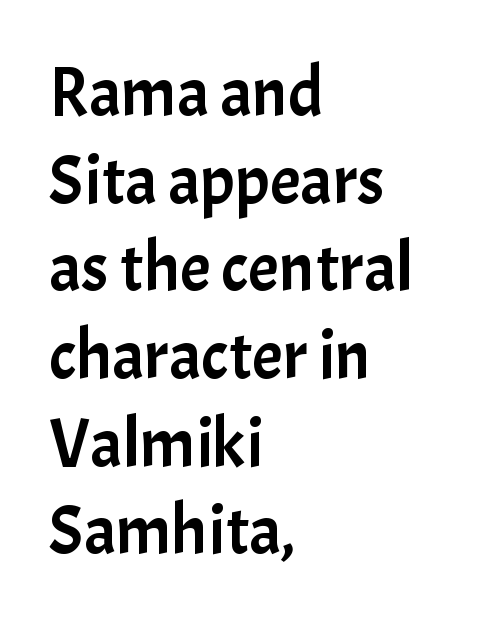
Think of a printed novel: that variable character pitch is what you see here. Observe the absence of serifs on each vertical stroke in this sample. The vertical gap from one line to the next is medium. A classic flush-left, rag-right setting is used for this passage.
